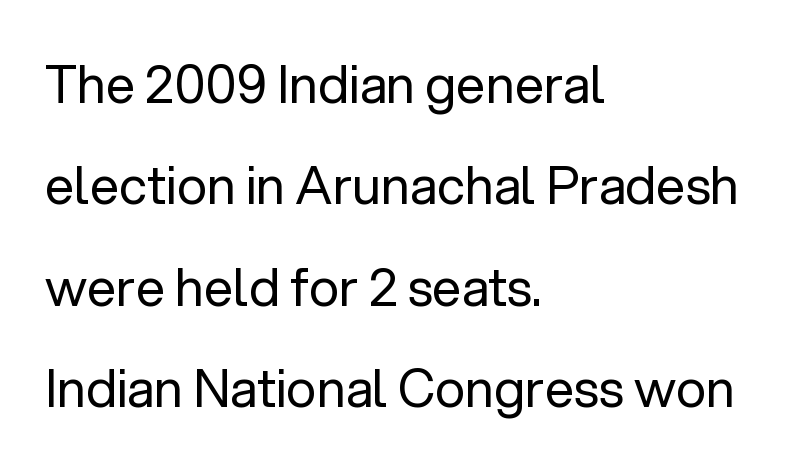
Q: Is the text bold? A: No.
Q: Is the text italic (slanted)? A: No, it is upright.
Q: Is the typeface a serif or a sans-serif typeface? A: Sans-serif.
Q: Is the text underlined? A: No.
Q: How is the paragraph aligned? A: Left-aligned.
Q: Is the spacing between letters normal or unusually wide? A: Normal.
Q: Is the spacing between lines tight, normal or loose? A: Loose.
Q: Width (condensed, normal, or wide)? A: Normal.
Q: Stroke contrast? A: Low.
Q: x-height? A: Medium.
Q: Monospaced? A: No.
